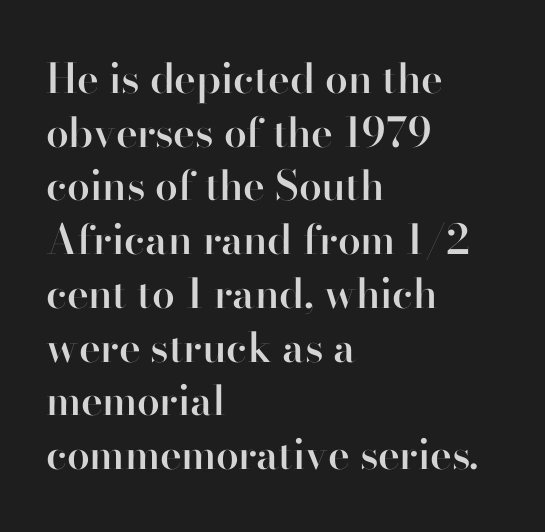
No extra tracking has been applied to these lines. The rendering uses a semibold face; strokes are thickened but not to full bold. Rendered with straight, roman letterforms. The compositor pushed each line to the left boundary.
